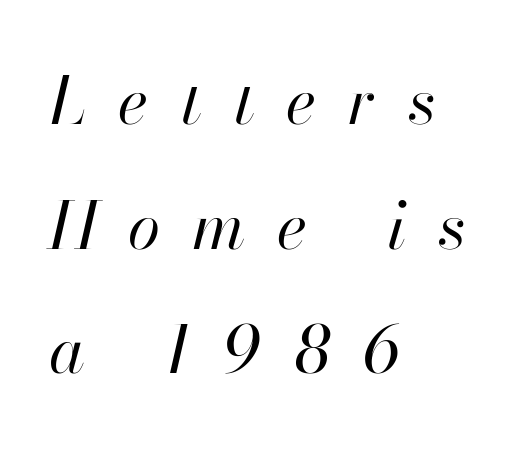
The image shows 66 px regular-weight type, italic (leaning right); set left-aligned, line spacing 1.89x, unusually wide letter spacing (+0.48 em), not underlined; high stroke contrast and a small x-height.
